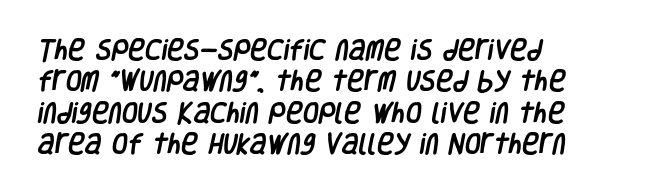
The image shows 23 px text type; set left-aligned, normal line spacing (1.36x), normal letter spacing, not underlined.
